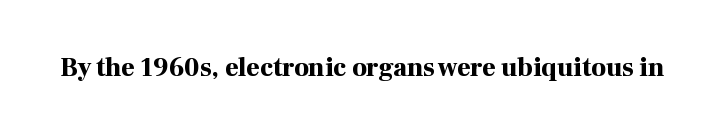
Only glyphs here, with clear space below each row. Rendered with straight, roman letterforms. The glyphs have the mass of a bold cut. Observe the ordinary spacing: letters are neighbours, not strangers.
